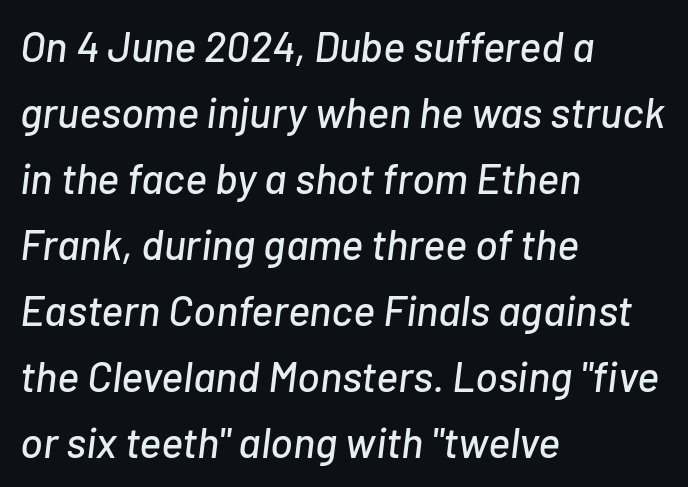
{"italic": "yes", "lean": "right", "slant_degrees": 7, "width": "normal", "stroke_contrast": "low", "x_height": "medium", "monospaced": "no", "underline": "no", "align": "left", "line_spacing": "normal", "line_spacing_ratio": 1.57, "letter_spacing": "normal", "letter_spacing_em": 0.0, "glyph_px": 42}
